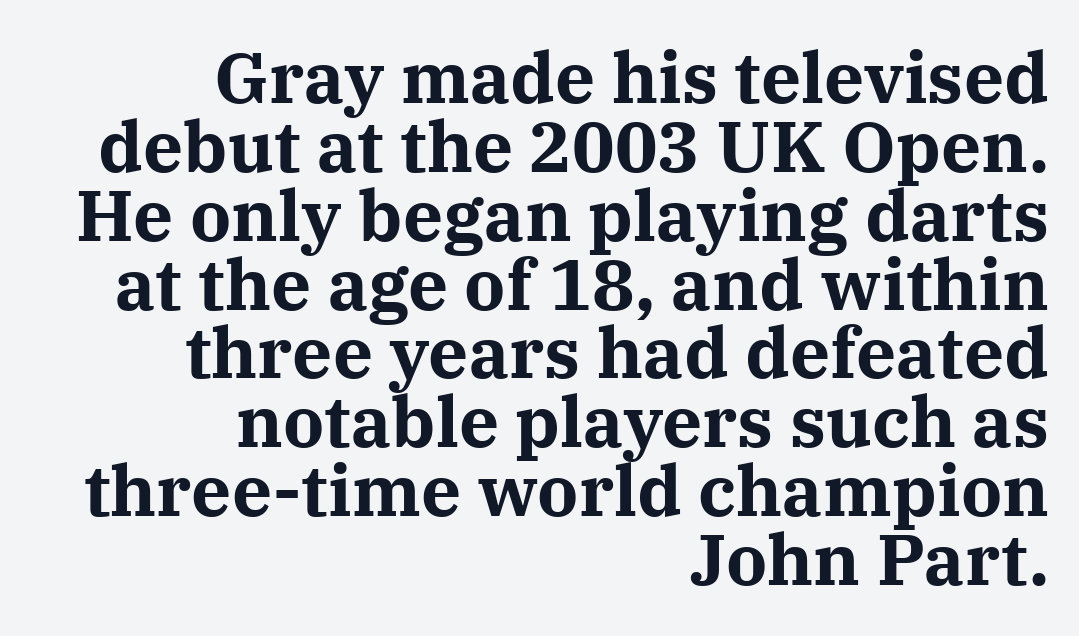
Spacing verdict: proportional, widths tailored to each character. The passage shown is emphatically bold. No extra tracking has been applied to these lines. Notice how the passage keeps a crisp vertical edge on the right only.
